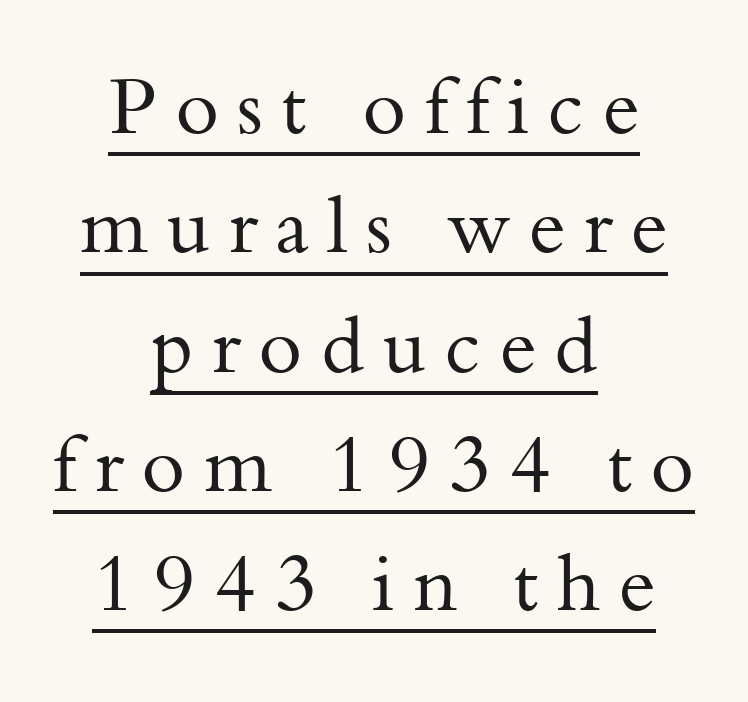
{"serif": "yes", "italic": "no", "bold": "no", "weight": "regular", "width": "normal", "stroke_contrast": "medium", "x_height": "small", "monospaced": "no", "underline": "yes", "align": "center", "line_spacing": "normal", "line_spacing_ratio": 1.51, "letter_spacing": "wide", "letter_spacing_em": 0.23, "glyph_px": 79}
